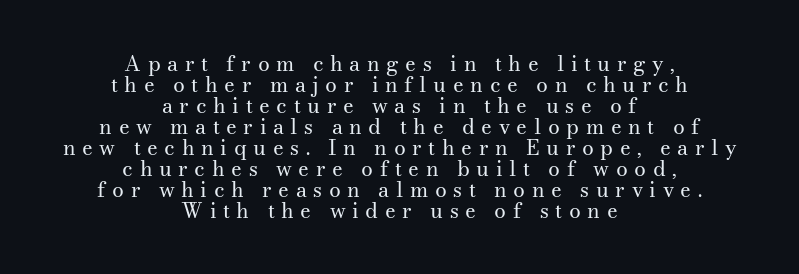
The image shows 21 px text type, upright; set centered, tight line spacing (1.0x), unusually wide letter spacing (+0.31 em), not underlined.
